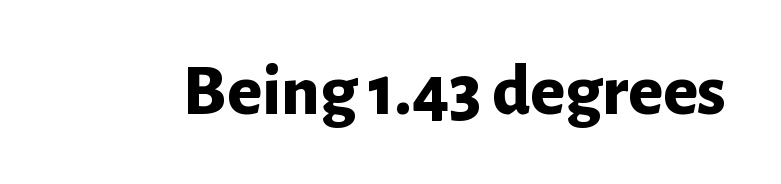
Q: Is the text bold? A: Yes.
Q: Is the text italic (slanted)? A: No, it is upright.
Q: Is the typeface a serif or a sans-serif typeface? A: Sans-serif.
Q: Is the text underlined? A: No.
Q: Is the spacing between letters normal or unusually wide? A: Normal.
Q: Width (condensed, normal, or wide)? A: Normal.
Q: Stroke contrast? A: Low.
Q: x-height? A: Medium.
Q: Monospaced? A: No.
